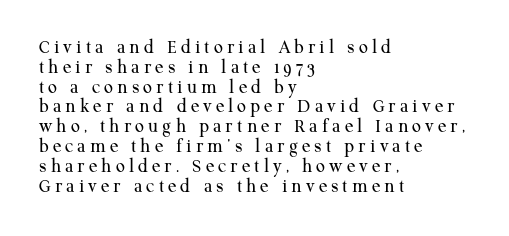
Q: Is the text bold? A: No.
Q: Is the text italic (slanted)? A: No, it is upright.
Q: Is the text underlined? A: No.
Q: How is the paragraph aligned? A: Left-aligned.
Q: Is the spacing between letters normal or unusually wide? A: Unusually wide.
Q: Is the spacing between lines tight, normal or loose? A: Tight.
